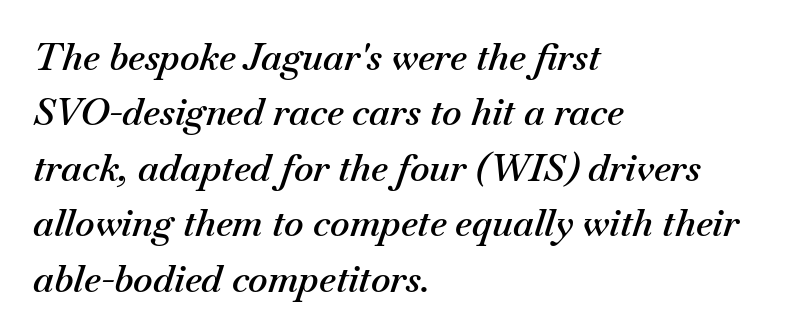
Q: Is the text bold? A: Semi-bold.
Q: Is the text italic (slanted)? A: Yes, it leans right by about 18 degrees.
Q: Is the text underlined? A: No.
Q: How is the paragraph aligned? A: Left-aligned.
Q: Is the spacing between letters normal or unusually wide? A: Normal.
Q: Is the spacing between lines tight, normal or loose? A: Normal.
Q: Width (condensed, normal, or wide)? A: Normal.
Q: Stroke contrast? A: Medium.
Q: x-height? A: Small.
Q: Monospaced? A: No.
